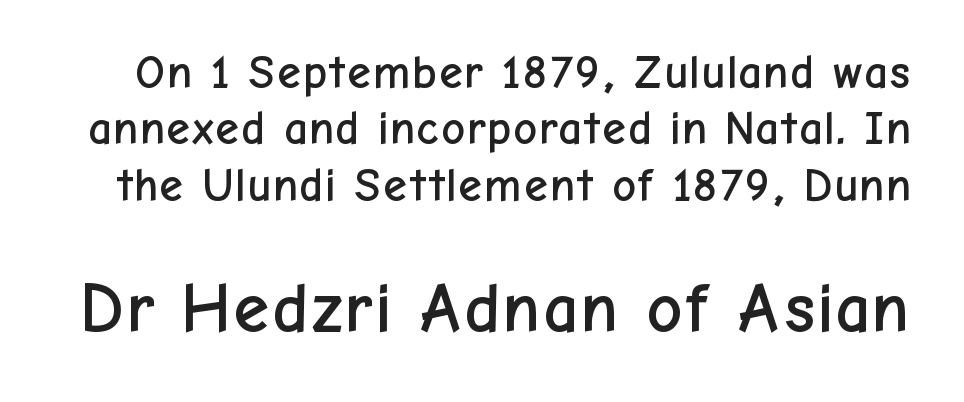
The image shows 71 px sans-serif type, upright; set line spacing 1.2x, normal letter spacing, not underlined; the second (bottom) block is 1.51x larger; low stroke contrast and a medium x-height.
